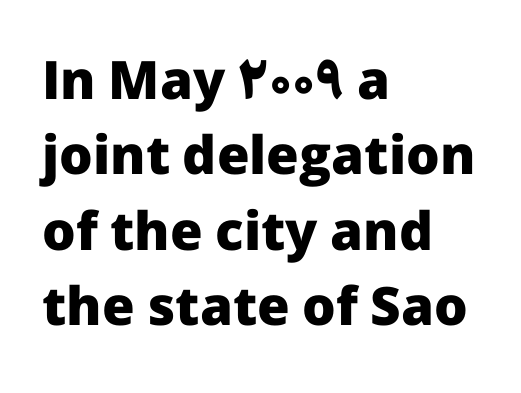
Looks like regular typesetting: each glyph gets only the width it needs. These lines are set flush left with a ragged right edge. The passage shown is typeset with a sans-serif family. What's the leading like? Ordinary, nothing unusual.
